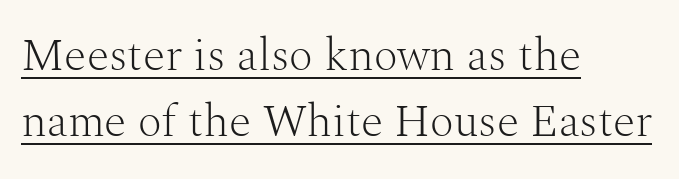
In terms of letterspacing, this is plain default setting. The face looks like a standard text weight, possibly lighter. The typeface chosen for these lines features serifs. Italic? Not at all — the glyphs are vertical. Is this a fixed-width face? No — the glyphs have proportional, varying widths.
